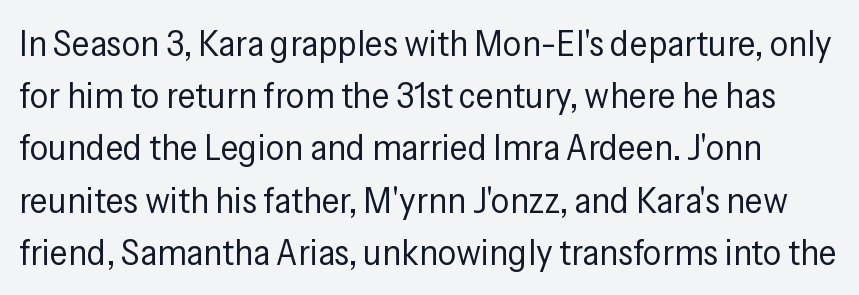
Q: Is the text bold? A: No.
Q: Is the text italic (slanted)? A: No, it is upright.
Q: Is the typeface a serif or a sans-serif typeface? A: Sans-serif.
Q: Is the text underlined? A: No.
Q: Is the spacing between letters normal or unusually wide? A: Normal.
Q: Is the spacing between lines tight, normal or loose? A: Normal.
Q: Width (condensed, normal, or wide)? A: Condensed.
Q: Stroke contrast? A: Low.
Q: x-height? A: Medium.
Q: Monospaced? A: No.
